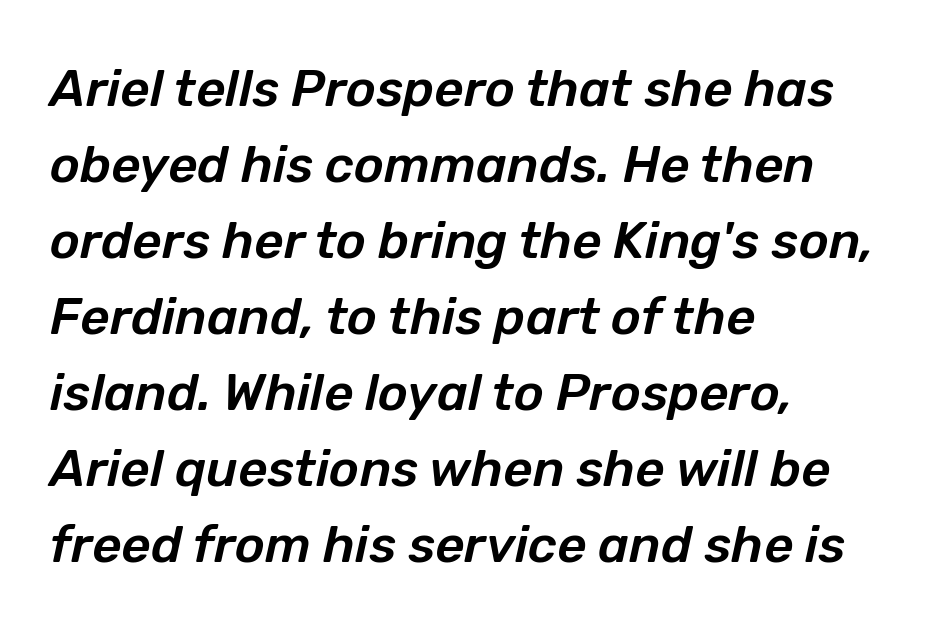
Q: Is the text italic (slanted)? A: Yes, it leans right by about 12 degrees.
Q: Is the text underlined? A: No.
Q: How is the paragraph aligned? A: Left-aligned.
Q: Is the spacing between letters normal or unusually wide? A: Normal.
Q: Is the spacing between lines tight, normal or loose? A: Normal.
Q: Width (condensed, normal, or wide)? A: Normal.
Q: Stroke contrast? A: Low.
Q: x-height? A: Medium.
Q: Monospaced? A: No.
